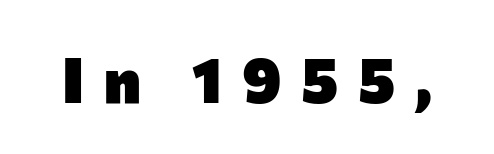
Has an underline been added? It has not. The rendering uses natural spacing where letterforms have individual widths. No italicization has been applied; the sample stays upright. The type is letterspaced generously, with wide tracking. The typesetting leans heavy: a genuine bold. The rendering shows plain stroke endings on the letterforms — a sans-serif design.
